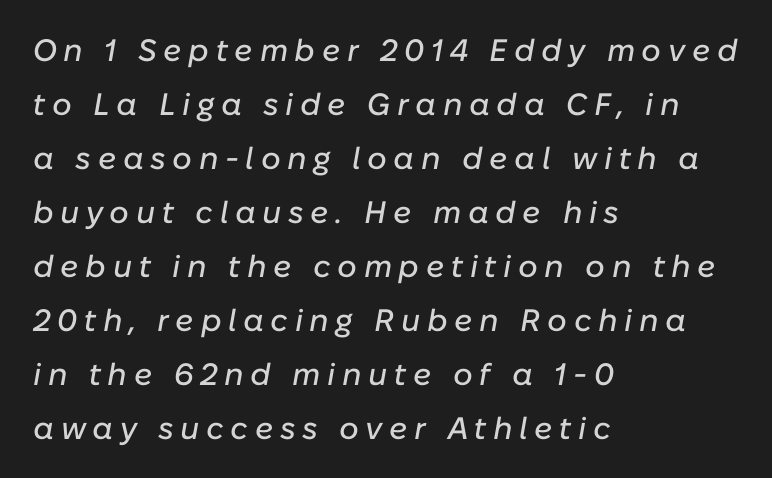
The image shows 31 px text type, italic (leaning right); set left-aligned, line spacing 1.74x, unusually wide letter spacing (+0.21 em), not underlined; low stroke contrast and a medium x-height.
